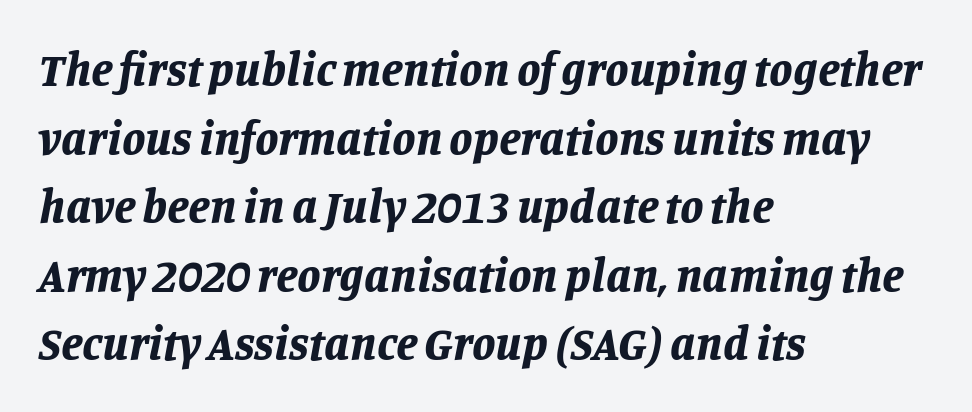
{"italic": "yes", "lean": "right", "slant_degrees": 11, "bold": "yes", "weight": "bold", "width": "normal", "stroke_contrast": "low", "x_height": "large", "monospaced": "no", "underline": "no", "align": "left", "line_spacing": "normal", "line_spacing_ratio": 1.46, "letter_spacing": "normal", "letter_spacing_em": 0.0, "glyph_px": 47}
